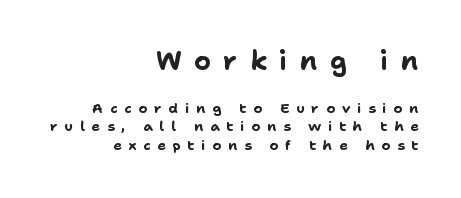
{"italic": "no", "bold": "yes", "underline": "no", "align": "right", "line_spacing": "normal", "line_spacing_ratio": 1.31, "letter_spacing": "wide", "letter_spacing_em": 0.48, "larger_block": "first", "size_ratio": 1.86, "glyph_px": 26}
